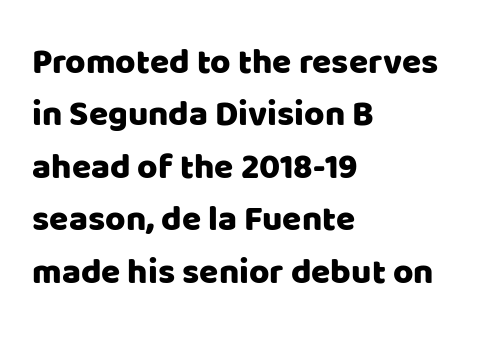
{"serif": "no", "italic": "no", "width": "normal", "stroke_contrast": "low", "x_height": "large", "monospaced": "no", "underline": "no", "align": "left", "line_spacing": "normal", "line_spacing_ratio": 1.5, "letter_spacing": "normal", "letter_spacing_em": 0.0, "glyph_px": 35}
